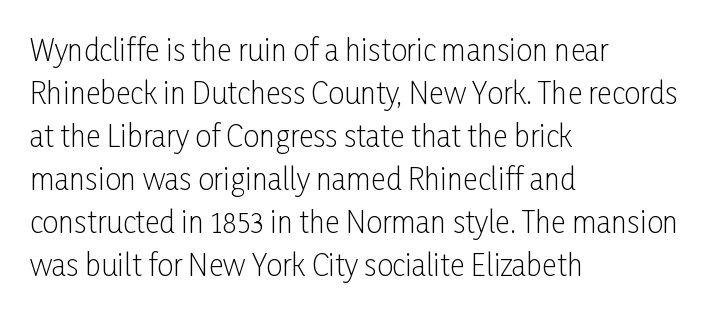
Q: Is the text bold? A: No.
Q: Is the text italic (slanted)? A: No, it is upright.
Q: Is the typeface a serif or a sans-serif typeface? A: Sans-serif.
Q: Is the text underlined? A: No.
Q: How is the paragraph aligned? A: Left-aligned.
Q: Is the spacing between letters normal or unusually wide? A: Normal.
Q: Is the spacing between lines tight, normal or loose? A: Normal.
Q: Width (condensed, normal, or wide)? A: Condensed.
Q: Stroke contrast? A: Low.
Q: x-height? A: Medium.
Q: Monospaced? A: No.
